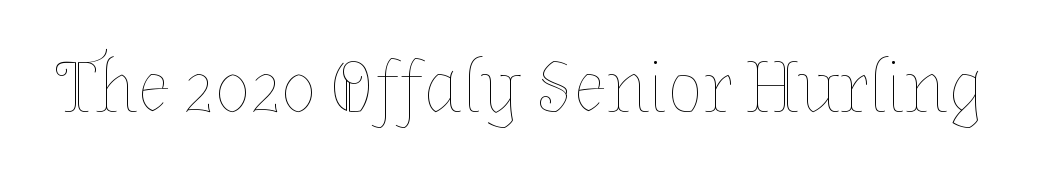
{"italic": "no", "bold": "no", "weight": "thin", "width": "normal", "stroke_contrast": "low", "x_height": "medium", "monospaced": "no", "underline": "no", "letter_spacing": "normal", "letter_spacing_em": 0.0, "glyph_px": 75}
